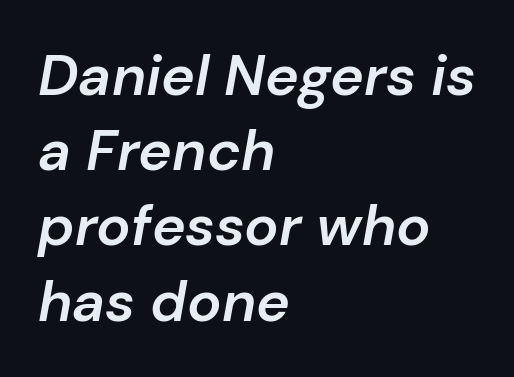
{"italic": "yes", "lean": "right", "slant_degrees": 10, "bold": "semi", "weight": "semibold", "width": "normal", "stroke_contrast": "low", "x_height": "medium", "monospaced": "no", "underline": "no", "align": "left", "line_spacing": "normal", "line_spacing_ratio": 1.32, "letter_spacing": "normal", "letter_spacing_em": 0.0, "glyph_px": 57}
